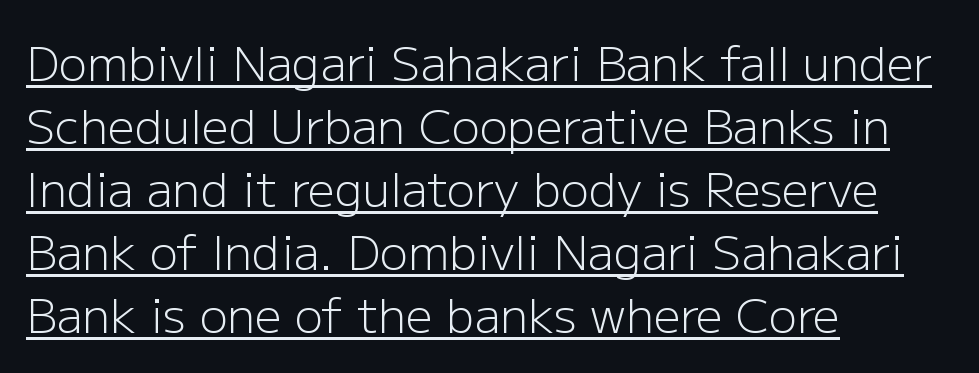
Q: Is the text bold? A: No.
Q: Is the text italic (slanted)? A: No, it is upright.
Q: Is the typeface a serif or a sans-serif typeface? A: Sans-serif.
Q: Is the text underlined? A: Yes.
Q: How is the paragraph aligned? A: Left-aligned.
Q: Is the spacing between letters normal or unusually wide? A: Normal.
Q: Is the spacing between lines tight, normal or loose? A: Normal.
Q: Width (condensed, normal, or wide)? A: Normal.
Q: Stroke contrast? A: Low.
Q: x-height? A: Medium.
Q: Monospaced? A: No.
